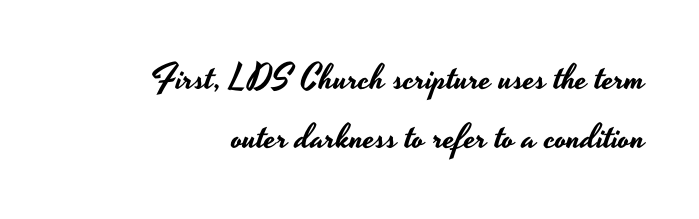
Check where the strokes stop: nothing finishes them off — pure sans. The lines are quadded right. Descenders are the only things crossing below the line. Quick note: interline space is typical.
